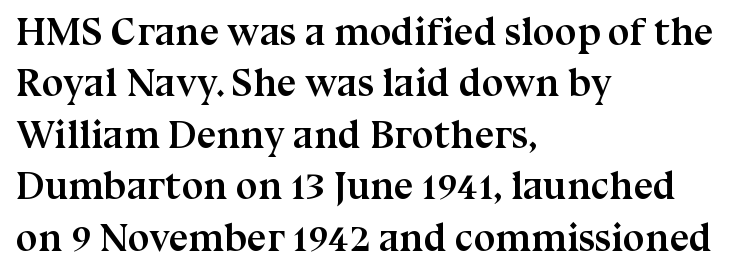
{"serif": "yes", "italic": "no", "bold": "yes", "weight": "semibold", "width": "normal", "stroke_contrast": "medium", "x_height": "medium", "monospaced": "no", "underline": "no", "align": "left", "line_spacing": "normal", "line_spacing_ratio": 1.32, "letter_spacing": "normal", "letter_spacing_em": 0.0, "glyph_px": 39}
